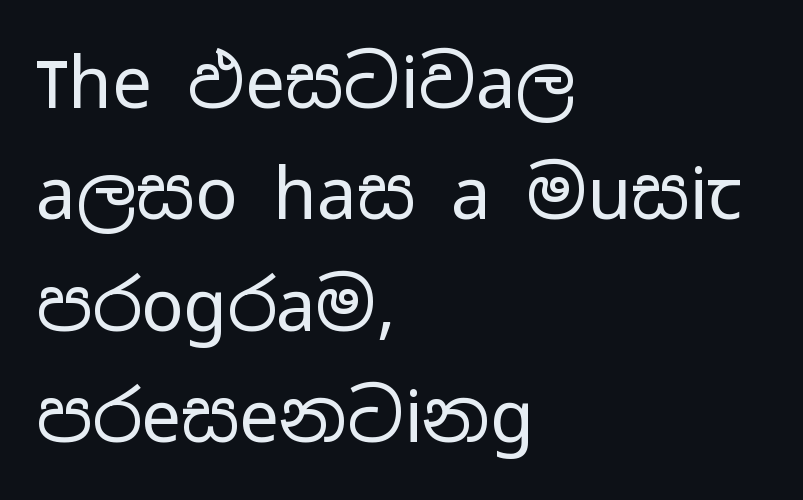
{"serif": "no", "italic": "no", "bold": "no", "weight": "regular", "width": "wide", "stroke_contrast": "low", "x_height": "medium", "monospaced": "no", "underline": "no", "align": "left", "line_spacing": "normal", "line_spacing_ratio": 1.57, "letter_spacing": "normal", "letter_spacing_em": 0.0, "glyph_px": 71}
